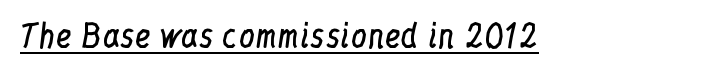
The image shows 32 px regular-weight, condensed serif type; set normal letter spacing, underlined; low stroke contrast and a medium x-height.
